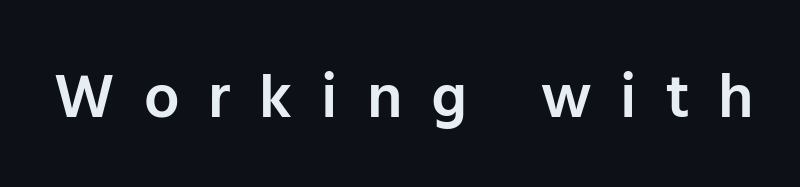
The image shows 63 px semibold sans-serif type, upright; set unusually wide letter spacing (+0.46 em), not underlined; low stroke contrast and a medium x-height.
